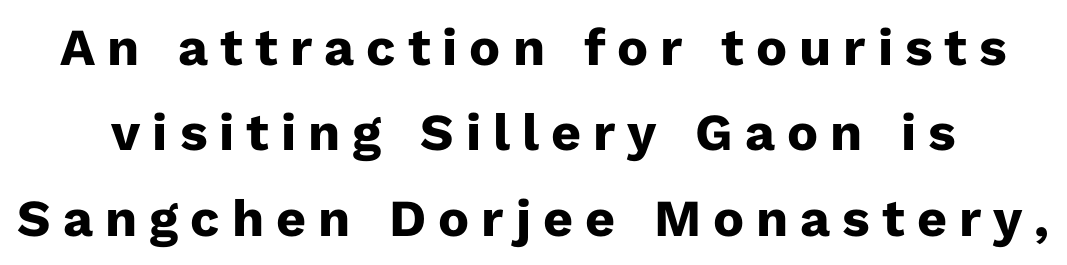
Q: Is the text bold? A: Yes.
Q: Is the text italic (slanted)? A: No, it is upright.
Q: Is the typeface a serif or a sans-serif typeface? A: Sans-serif.
Q: Is the text underlined? A: No.
Q: Is the spacing between letters normal or unusually wide? A: Unusually wide.
Q: Is the spacing between lines tight, normal or loose? A: Normal.
Q: Width (condensed, normal, or wide)? A: Normal.
Q: Stroke contrast? A: Low.
Q: x-height? A: Medium.
Q: Monospaced? A: No.
